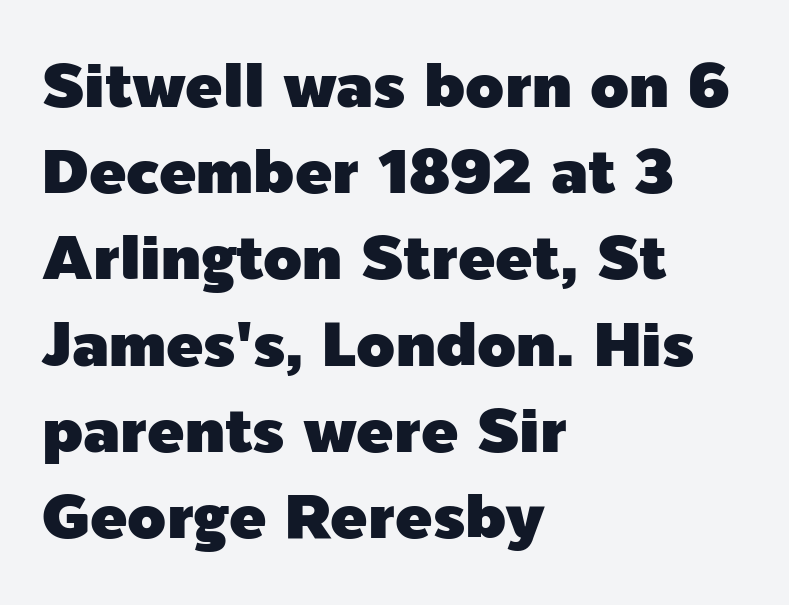
The image shows 62 px sans-serif type, upright; set left-aligned, normal line spacing (1.39x), normal letter spacing, not underlined; a medium x-height.
